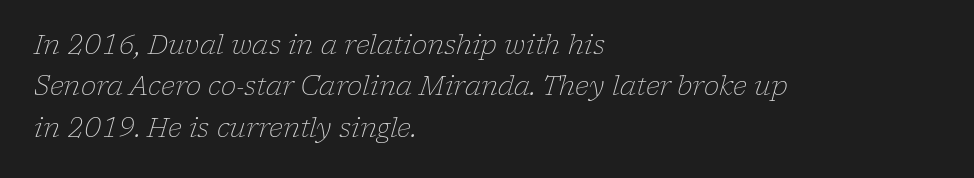
The image shows 26 px text type, italic (leaning right); set left-aligned, normal line spacing (1.59x), normal letter spacing, not underlined.
